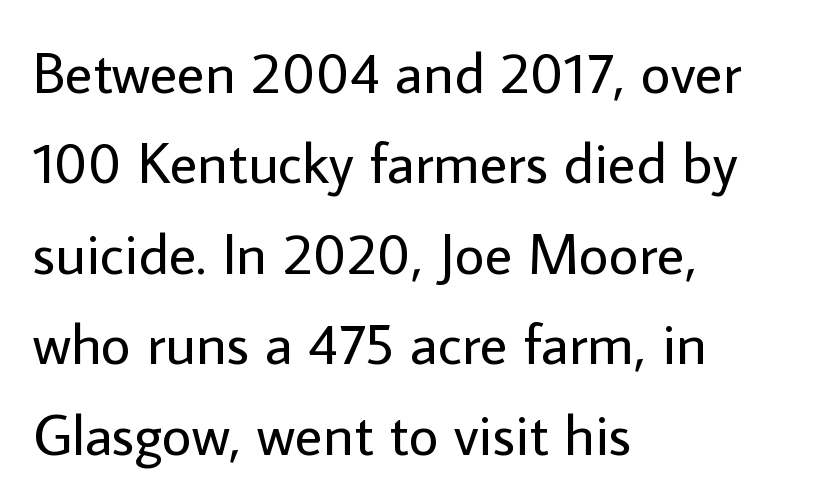
This rendering employs a face without finishing strokes, i.e., a sans-serif. The text block is weighted toward the left margin, trailing off unevenly rightward. Think standard paragraph weight, or any step lighter than that. Whoever set this chose a conventional vertical rhythm.
